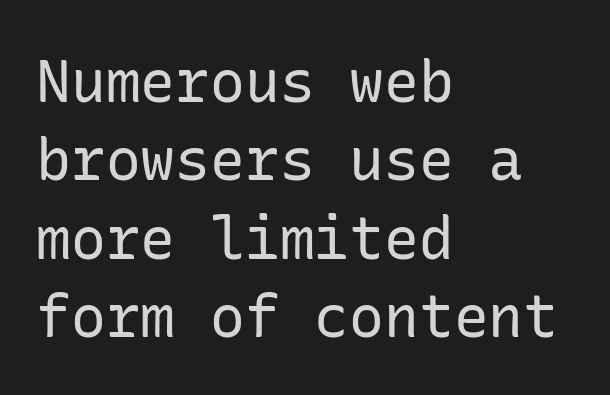
The image shows 58 px regular-weight sans-serif type, upright; set left-aligned, normal line spacing (1.35x), normal letter spacing, not underlined; low stroke contrast and a medium x-height.
